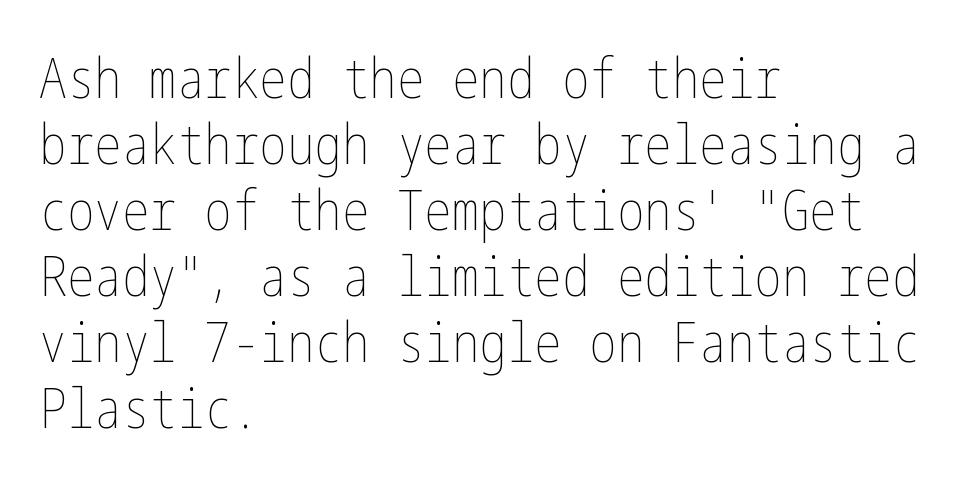
Q: Is the text bold? A: No.
Q: Is the text italic (slanted)? A: No, it is upright.
Q: Is the text underlined? A: No.
Q: How is the paragraph aligned? A: Left-aligned.
Q: Is the spacing between letters normal or unusually wide? A: Normal.
Q: Width (condensed, normal, or wide)? A: Condensed.
Q: Stroke contrast? A: Low.
Q: x-height? A: Medium.
